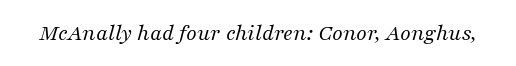
The image shows 24 px text type, italic (leaning right); set normal letter spacing, not underlined.
